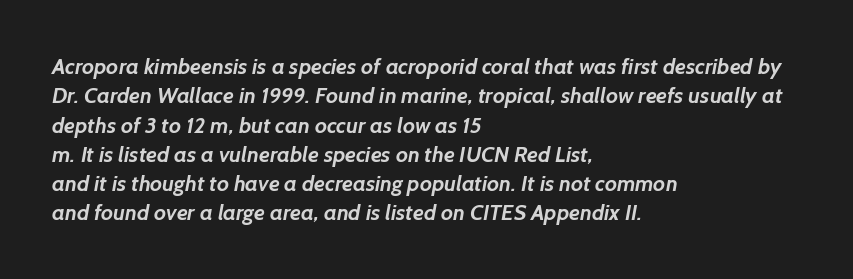
The image shows 22 px bold type; set left-aligned, normal line spacing (1.33x), normal letter spacing, not underlined.
